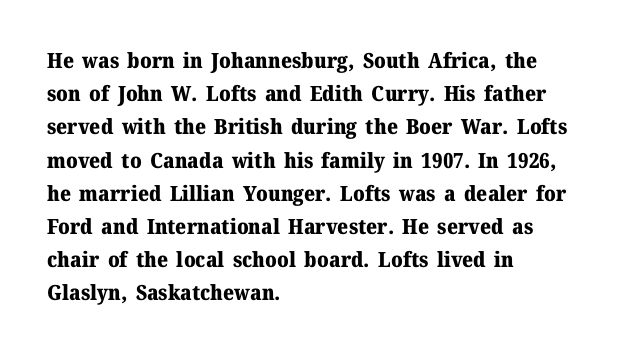
The image shows 21 px bold type, upright; set left-aligned, normal line spacing (1.58x), normal letter spacing, not underlined.
